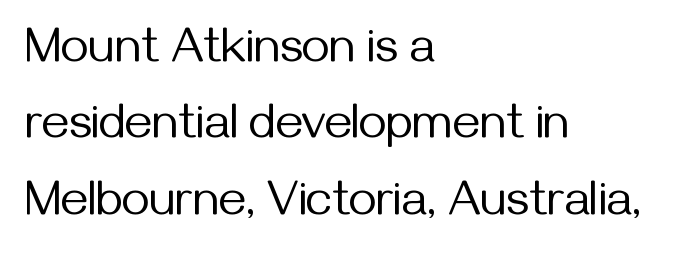
{"serif": "no", "italic": "no", "bold": "no", "weight": "regular", "width": "normal", "stroke_contrast": "medium", "x_height": "medium", "monospaced": "no", "underline": "no", "align": "left", "line_spacing": "normal", "line_spacing_ratio": 1.59, "letter_spacing": "normal", "letter_spacing_em": 0.0, "glyph_px": 48}
